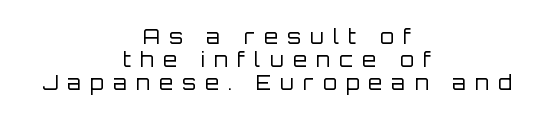
{"italic": "no", "bold": "no", "underline": "no", "align": "center", "line_spacing": "tight", "line_spacing_ratio": 1.15, "letter_spacing": "wide", "letter_spacing_em": 0.46, "glyph_px": 20}
